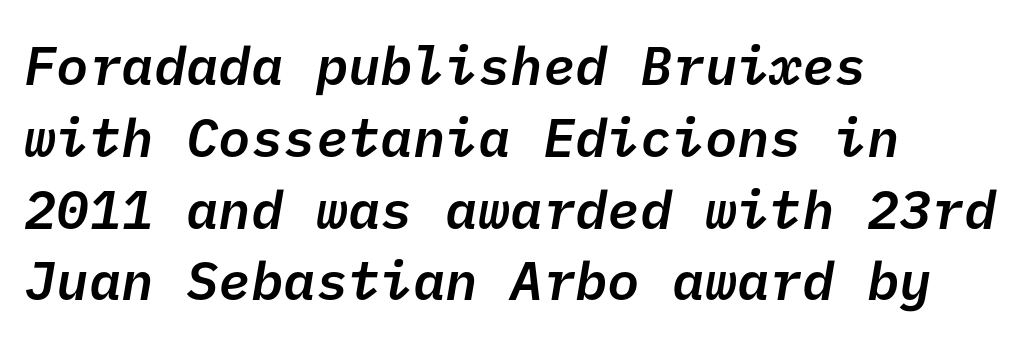
{"serif": "no", "bold": "semi", "weight": "semibold", "width": "normal", "stroke_contrast": "low", "x_height": "medium", "underline": "no", "align": "left", "line_spacing": "normal", "line_spacing_ratio": 1.33, "letter_spacing": "normal", "letter_spacing_em": 0.0, "glyph_px": 54}
